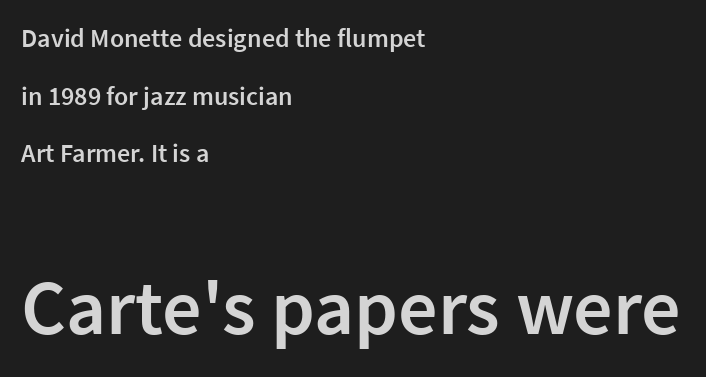
The image shows 78 px semibold sans-serif type, upright; set left-aligned, loose line spacing (2.22x), normal letter spacing, not underlined; the second (bottom) block is 3.0x larger; low stroke contrast and a medium x-height.
